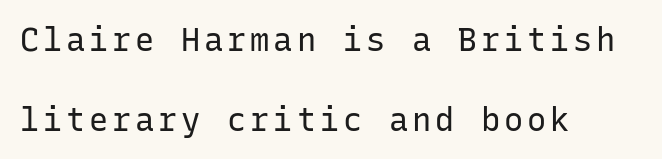
{"serif": "no", "italic": "no", "bold": "no", "weight": "regular", "width": "normal", "stroke_contrast": "low", "x_height": "medium", "monospaced": "yes", "underline": "no", "align": "left", "line_spacing": "loose", "line_spacing_ratio": 2.5, "glyph_px": 32}
